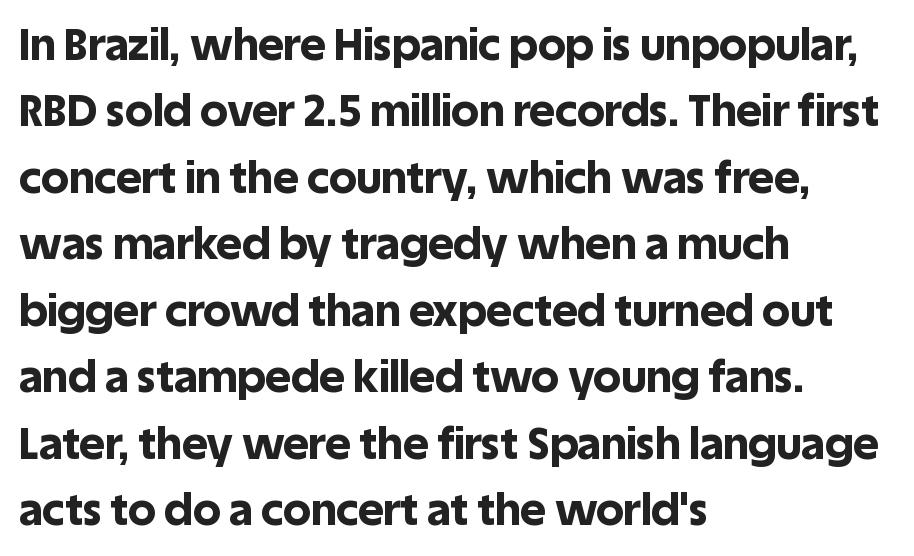
A student would call this left alignment; a typographer would say flush left, rag right. Lines of text with bare space underneath. Heft: maximum for text — a bold. Compared with typical body copy, the letter spacing here is the same.
